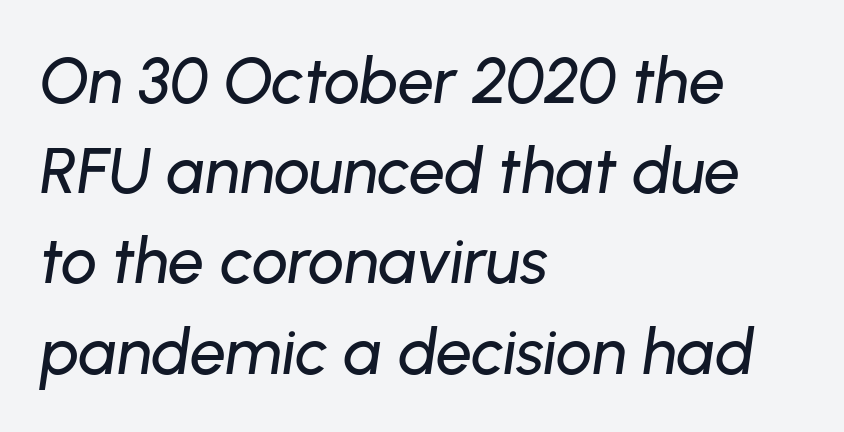
Do the characters align in a grid? No, the font is proportional. Honestly, the letter spacing is just normal — you wouldn't notice it. A clean baseline with only descenders dipping below it. Every row of glyphs begins at an identical x-position on the left. In terms of posture, this sample is oblique. One glance says typical: line gaps are just what's usual.
